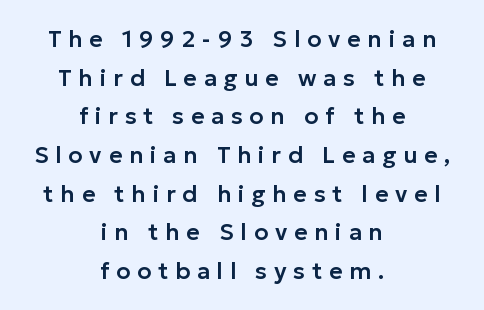
The image shows 23 px text type, upright; set centered, normal line spacing (1.68x), unusually wide letter spacing (+0.3 em), not underlined.
